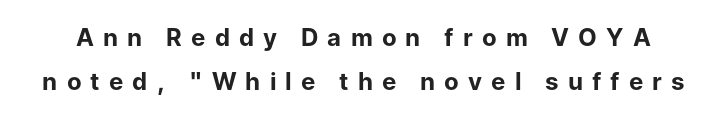
Q: Is the text bold? A: Yes.
Q: Is the text italic (slanted)? A: No, it is upright.
Q: Is the text underlined? A: No.
Q: Is the spacing between letters normal or unusually wide? A: Unusually wide.
